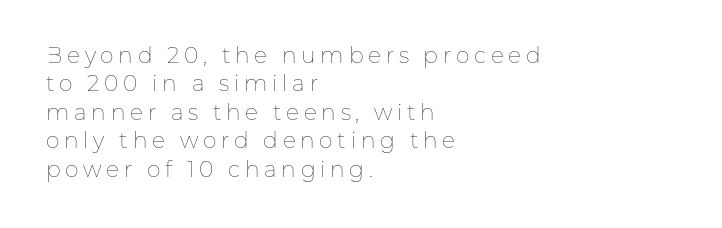
Caption: multi-line text, flush left, ragged right. Clear beneath every line of the passage. Inter-character spacing is expanded well beyond the font's built-in metrics. One glance says typical: line gaps are just what's usual. This reads as an unemphasized weight, regular at the heaviest.
